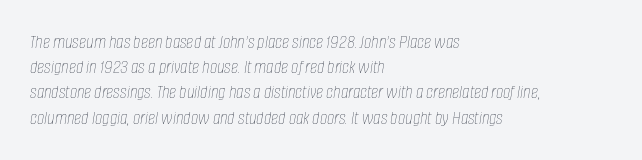
Characters follow at the spacing the type designer built in. There's an unmistakable incline to the writing here. Stems here are at most as thick as an everyday book face. Underline: absent. Each line starts at the same left margin while the right side varies.
